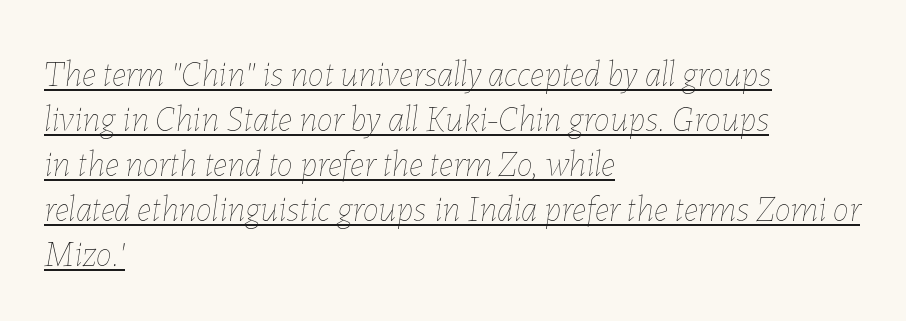
The image shows 36 px thin type, italic (leaning right); set left-aligned, normal line spacing (1.25x), normal letter spacing, underlined; low stroke contrast and a medium x-height.
